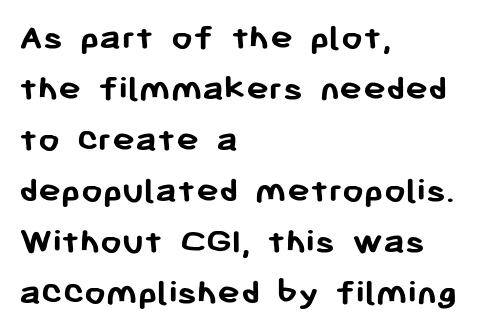
Q: Is the text bold? A: Yes.
Q: Is the text italic (slanted)? A: No, it is upright.
Q: Is the typeface a serif or a sans-serif typeface? A: Sans-serif.
Q: Is the text underlined? A: No.
Q: How is the paragraph aligned? A: Left-aligned.
Q: Is the spacing between letters normal or unusually wide? A: Normal.
Q: Is the spacing between lines tight, normal or loose? A: Normal.
Q: Width (condensed, normal, or wide)? A: Normal.
Q: Stroke contrast? A: Low.
Q: x-height? A: Medium.
Q: Monospaced? A: No.
